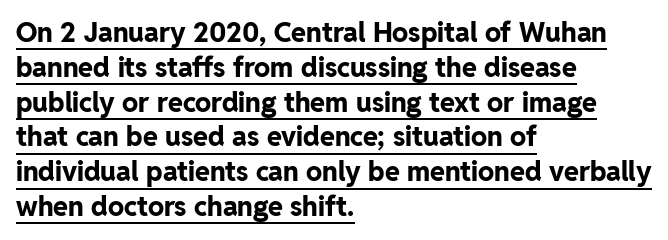
Q: Is the text bold? A: Yes.
Q: Is the text italic (slanted)? A: No, it is upright.
Q: Is the text underlined? A: Yes.
Q: How is the paragraph aligned? A: Left-aligned.
Q: Is the spacing between letters normal or unusually wide? A: Normal.
Q: Is the spacing between lines tight, normal or loose? A: Normal.
